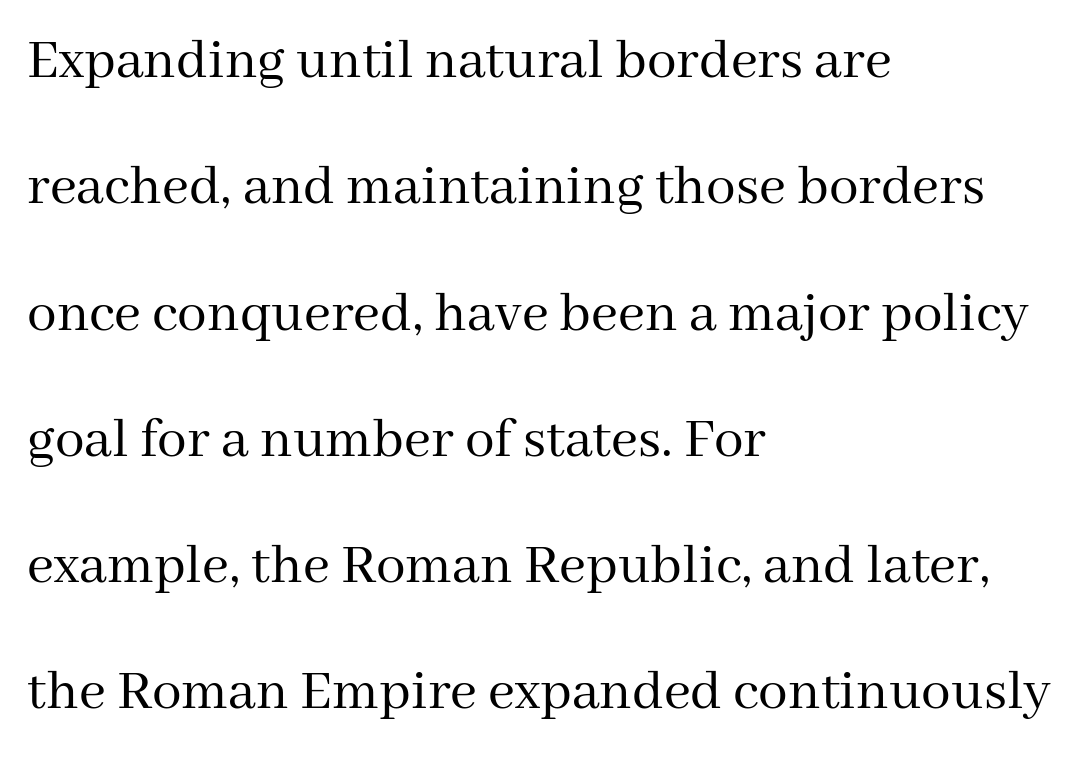
The image shows 59 px regular-weight serif type, upright; set left-aligned, loose line spacing (2.14x), normal letter spacing, not underlined; medium stroke contrast and a medium x-height.
